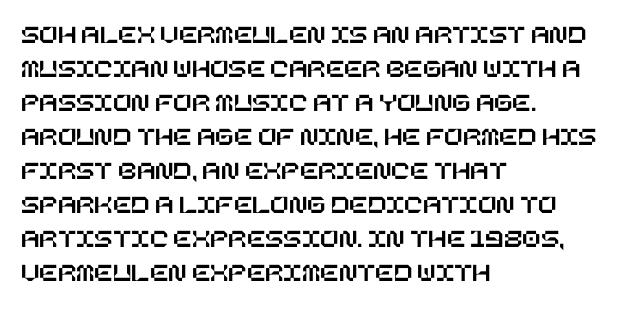
The image shows 27 px text type, upright; set left-aligned, normal line spacing (1.26x), normal letter spacing, not underlined.
